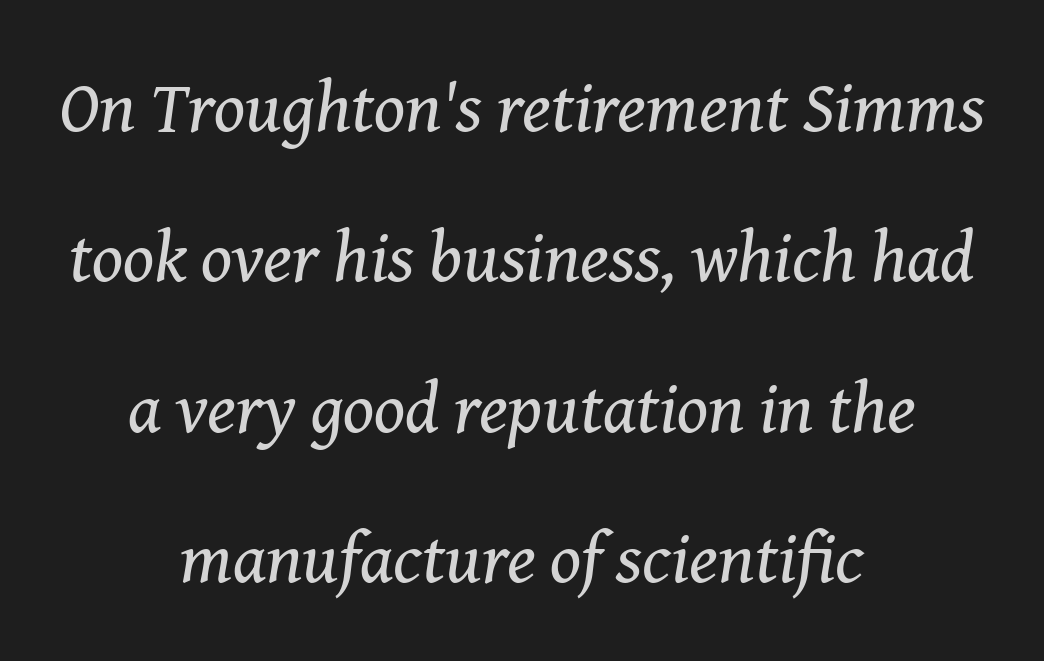
The image shows 72 px regular-weight serif type, italic (leaning right); set centered, loose line spacing (2.09x), normal letter spacing, not underlined; medium stroke contrast and a medium x-height.
